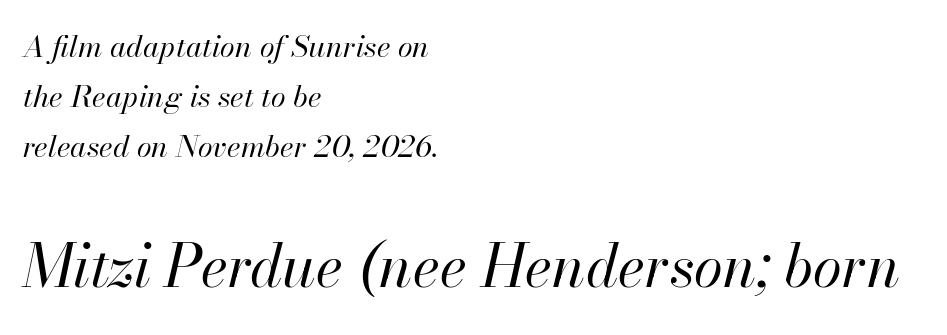
The letterforms sit shoulder to shoulder at normal distance. Vertical spacing — default. Short and long lines alike share a common starting point at left. The face used here is proportionally spaced, like ordinary book or web type.
